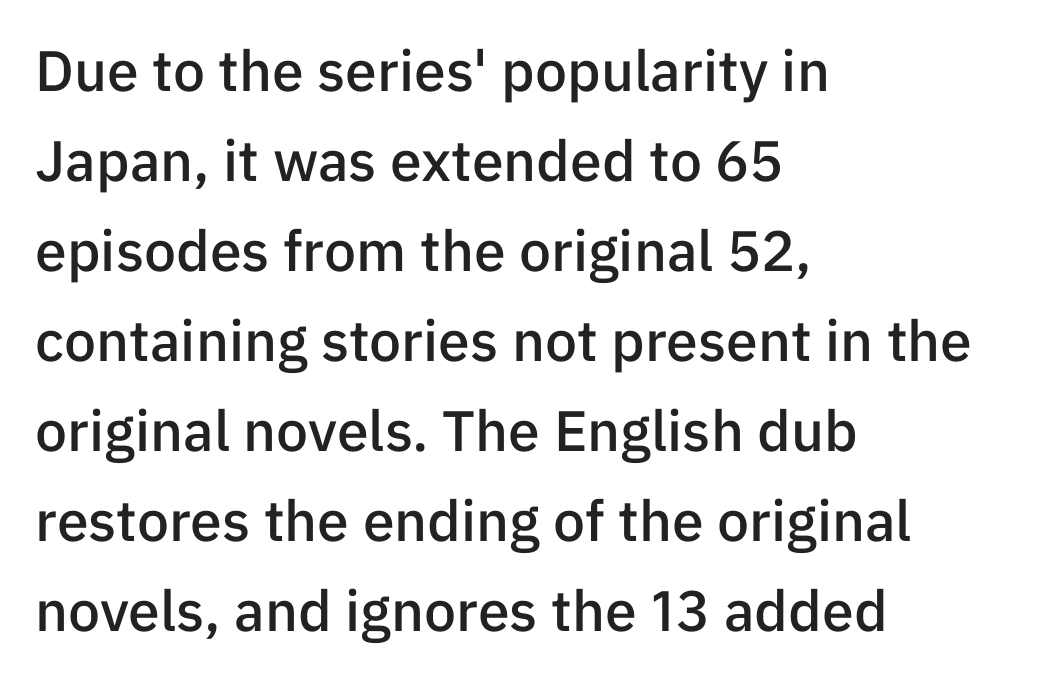
Any mark beneath the type? The region is blank. If you drew a line through each stem, it would be perfectly vertical. Visually the block forms a straight wall on the left and a jagged coastline on the right. What kind of face is this? One without serifs — a sans. Proportional: the letters do not fall into vertical columns.
